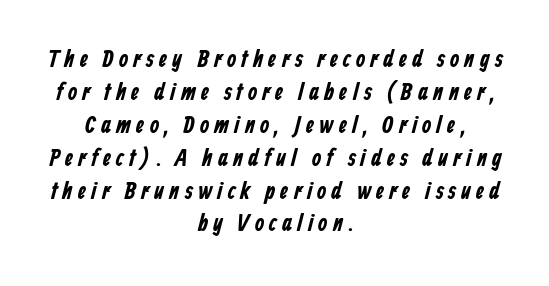
This sample is center-justified, so both line endings float freely. Clear beneath every line of the passage. The line-height multiplier appears to be the usual default. A typesetter would call this heavily tracked-out type.
